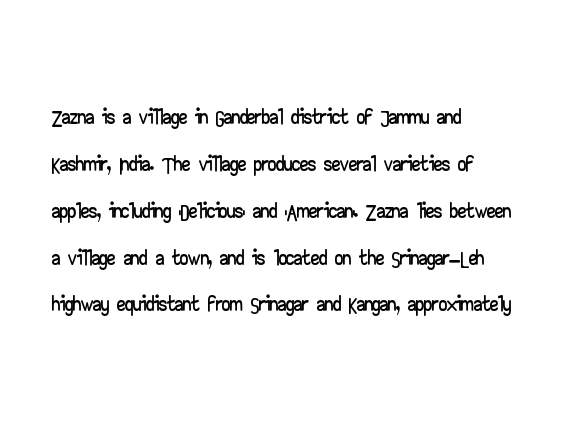
Q: Is the text italic (slanted)? A: No, it is upright.
Q: Is the typeface a serif or a sans-serif typeface? A: Sans-serif.
Q: Is the text underlined? A: No.
Q: How is the paragraph aligned? A: Left-aligned.
Q: Is the spacing between letters normal or unusually wide? A: Normal.
Q: Is the spacing between lines tight, normal or loose? A: Normal.
Q: Width (condensed, normal, or wide)? A: Wide.
Q: Stroke contrast? A: Low.
Q: x-height? A: Small.
Q: Monospaced? A: No.
